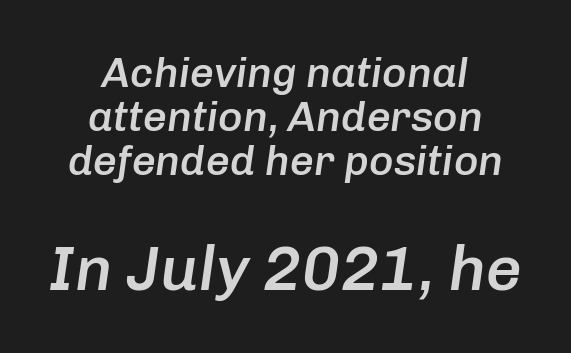
Q: Is the text bold? A: Semi-bold.
Q: Is the text italic (slanted)? A: Yes, it leans right by about 8 degrees.
Q: Is the text underlined? A: No.
Q: How is the paragraph aligned? A: Centered.
Q: Is the spacing between letters normal or unusually wide? A: Normal.
Q: Is the spacing between lines tight, normal or loose? A: Tight.
Q: Which block of text is set in a larger size, the first (top) or the second (bottom)? A: The second (bottom) one.
Q: Width (condensed, normal, or wide)? A: Normal.
Q: Stroke contrast? A: Low.
Q: x-height? A: Medium.
Q: Monospaced? A: No.
